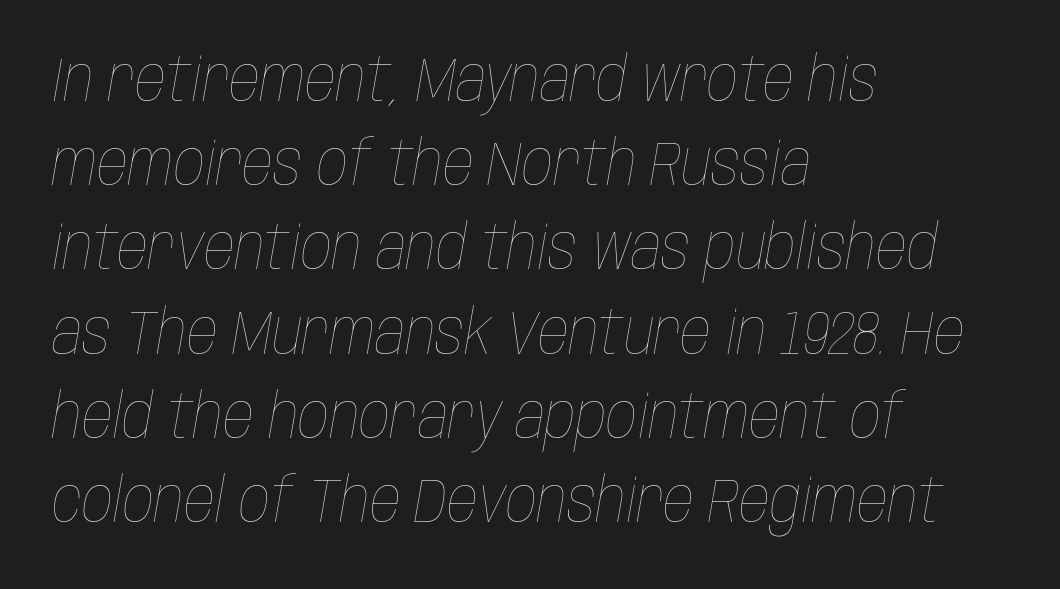
Q: Is the text bold? A: No.
Q: Is the text italic (slanted)? A: Yes, it leans right by about 10 degrees.
Q: Is the text underlined? A: No.
Q: How is the paragraph aligned? A: Left-aligned.
Q: Is the spacing between letters normal or unusually wide? A: Normal.
Q: Is the spacing between lines tight, normal or loose? A: Normal.
Q: Width (condensed, normal, or wide)? A: Condensed.
Q: Stroke contrast? A: Low.
Q: x-height? A: Large.
Q: Monospaced? A: No.
